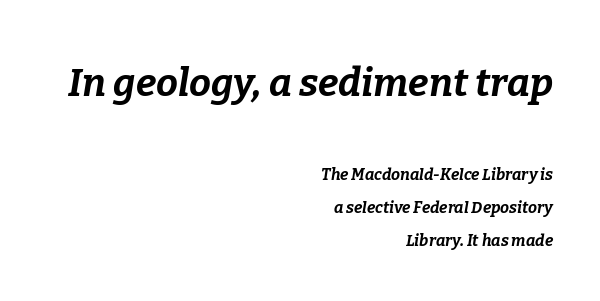
Yep, that's italic — everything's leaning. Is there much room between lines? Yes — plenty of vertical air separates them. Inter-character spacing is left at the font's built-in metrics. Large over small — that's the arrangement of the two blocks here. These lines stack with their right ends in a neat column. You could not count columns in this text — the font is proportionally spaced.
